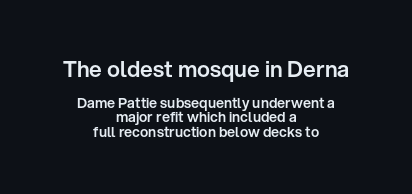
The image shows 22 px text type, upright; set centered, tight line spacing (1.02x), normal letter spacing, not underlined; the first (top) block is 1.57x larger.
